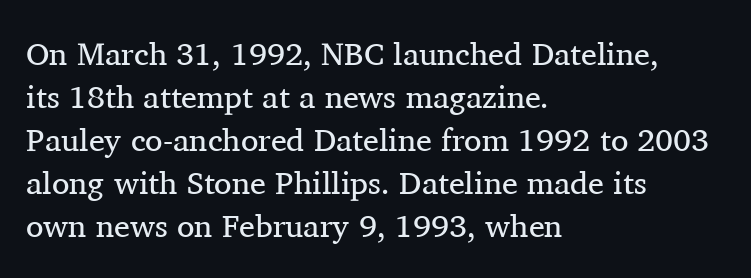
Q: Is the text bold? A: No.
Q: Is the text italic (slanted)? A: No, it is upright.
Q: Is the typeface a serif or a sans-serif typeface? A: Serif.
Q: Is the text underlined? A: No.
Q: How is the paragraph aligned? A: Left-aligned.
Q: Is the spacing between letters normal or unusually wide? A: Normal.
Q: Is the spacing between lines tight, normal or loose? A: Normal.
Q: Width (condensed, normal, or wide)? A: Normal.
Q: Stroke contrast? A: Medium.
Q: x-height? A: Medium.
Q: Monospaced? A: No.
